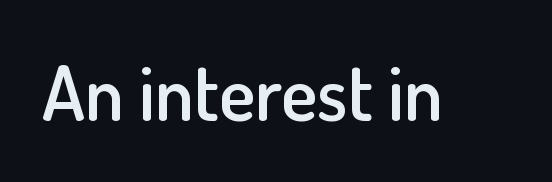
The image shows 76 px semibold sans-serif type, upright; set normal letter spacing, not underlined; low stroke contrast and a small x-height.
